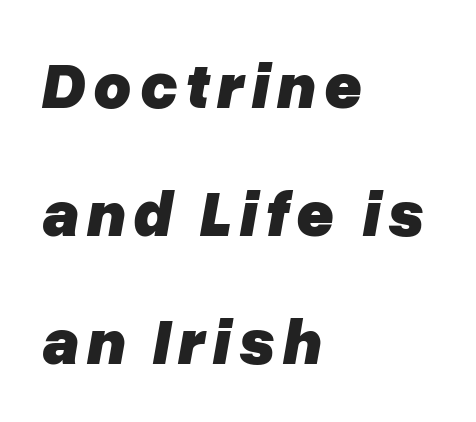
{"italic": "yes", "lean": "right", "slant_degrees": 10, "bold": "yes", "weight": "heavy", "width": "normal", "stroke_contrast": "low", "x_height": "medium", "monospaced": "no", "underline": "no", "align": "left", "line_spacing": "loose", "line_spacing_ratio": 1.97, "glyph_px": 65}
